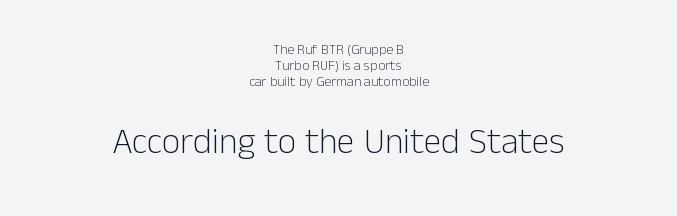
Q: Is the text bold? A: No.
Q: Is the text italic (slanted)? A: No, it is upright.
Q: Is the typeface a serif or a sans-serif typeface? A: Sans-serif.
Q: Is the text underlined? A: No.
Q: How is the paragraph aligned? A: Centered.
Q: Is the spacing between letters normal or unusually wide? A: Normal.
Q: Is the spacing between lines tight, normal or loose? A: Tight.
Q: Which block of text is set in a larger size, the first (top) or the second (bottom)? A: The second (bottom) one.
Q: Width (condensed, normal, or wide)? A: Normal.
Q: Stroke contrast? A: Low.
Q: x-height? A: Medium.
Q: Monospaced? A: No.
